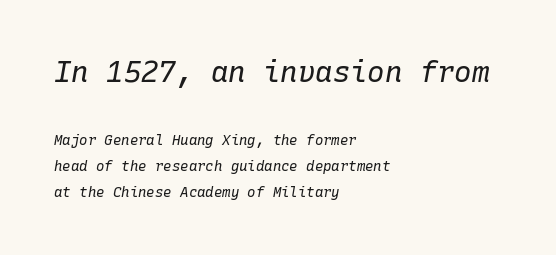
{"italic": "yes", "lean": "right", "slant_degrees": 10, "bold": "no", "weight": "regular", "width": "normal", "stroke_contrast": "low", "x_height": "medium", "monospaced": "yes", "underline": "no", "align": "left", "line_spacing_ratio": 1.85, "letter_spacing": "normal", "letter_spacing_em": 0.0, "larger_block": "first", "size_ratio": 2.07, "glyph_px": 29}
